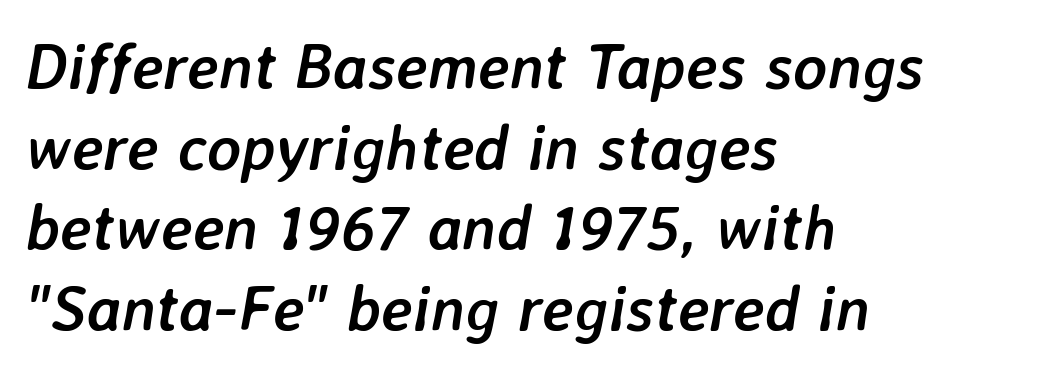
Q: Is the text bold? A: Yes.
Q: Is the text italic (slanted)? A: Yes, it leans right by about 7 degrees.
Q: Is the text underlined? A: No.
Q: How is the paragraph aligned? A: Left-aligned.
Q: Is the spacing between letters normal or unusually wide? A: Normal.
Q: Is the spacing between lines tight, normal or loose? A: Normal.
Q: Width (condensed, normal, or wide)? A: Normal.
Q: Stroke contrast? A: Low.
Q: x-height? A: Medium.
Q: Monospaced? A: No.
